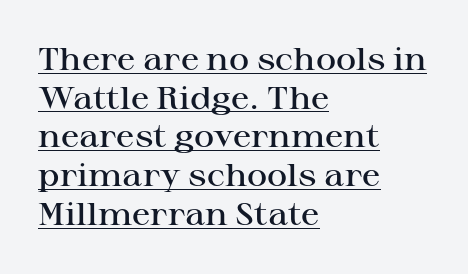
{"serif": "yes", "italic": "no", "bold": "semi", "weight": "semibold", "width": "wide", "stroke_contrast": "high", "x_height": "medium", "monospaced": "no", "underline": "yes", "align": "left", "line_spacing": "normal", "line_spacing_ratio": 1.25, "letter_spacing": "normal", "letter_spacing_em": 0.0, "glyph_px": 31}
